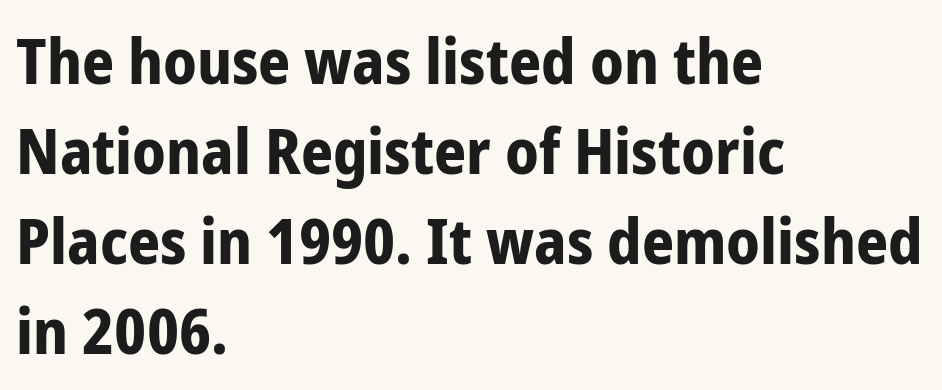
Proportional: the letters do not fall into vertical columns. The letters stand upright; this is a roman face. Observe the ordinary spacing: letters are neighbours, not strangers. Typographically, this falls in the sans-serif category. Honestly, there is no underline to notice here at all.
